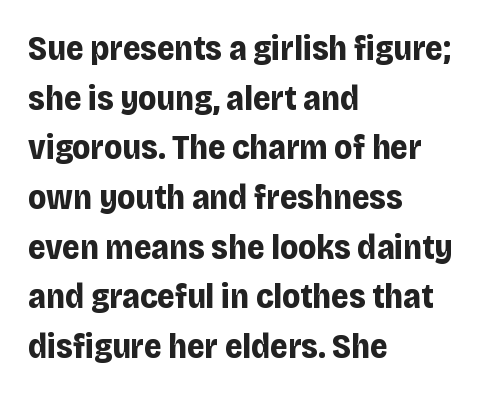
{"serif": "no", "italic": "no", "bold": "yes", "weight": "bold", "width": "normal", "stroke_contrast": "low", "x_height": "large", "monospaced": "no", "underline": "no", "align": "left", "line_spacing": "normal", "line_spacing_ratio": 1.46, "letter_spacing": "normal", "letter_spacing_em": 0.0, "glyph_px": 34}
